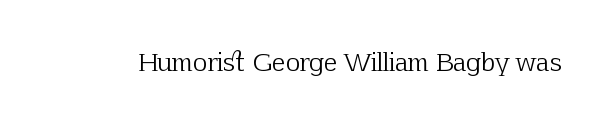
{"italic": "no", "bold": "no", "underline": "no", "letter_spacing": "normal", "letter_spacing_em": 0.0, "glyph_px": 25}
